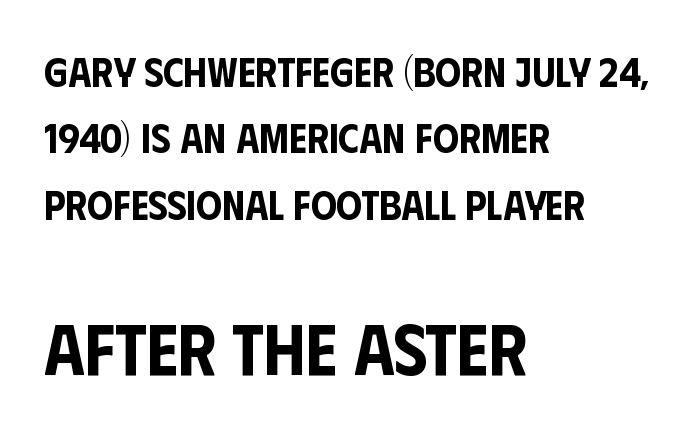
Q: Is the text italic (slanted)? A: No, it is upright.
Q: Is the typeface a serif or a sans-serif typeface? A: Sans-serif.
Q: Is the text underlined? A: No.
Q: How is the paragraph aligned? A: Left-aligned.
Q: Is the spacing between letters normal or unusually wide? A: Normal.
Q: Is the spacing between lines tight, normal or loose? A: Normal.
Q: Which block of text is set in a larger size, the first (top) or the second (bottom)? A: The second (bottom) one.
Q: Width (condensed, normal, or wide)? A: Condensed.
Q: Stroke contrast? A: Low.
Q: x-height? A: Large.
Q: Monospaced? A: No.
